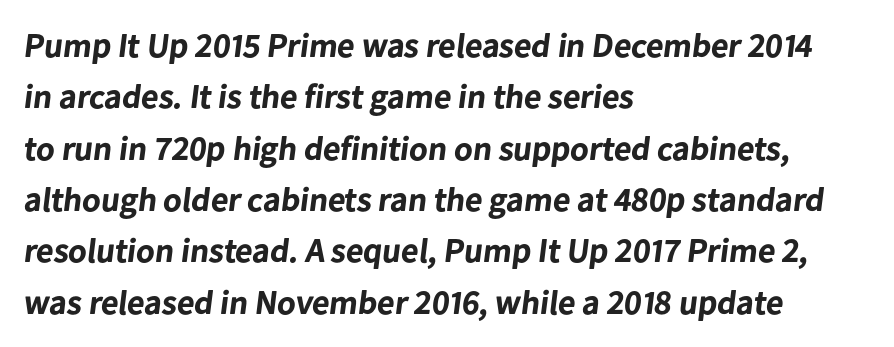
The image shows 34 px bold sans-serif type; set left-aligned, normal line spacing (1.51x), normal letter spacing, not underlined; low stroke contrast and a medium x-height.
